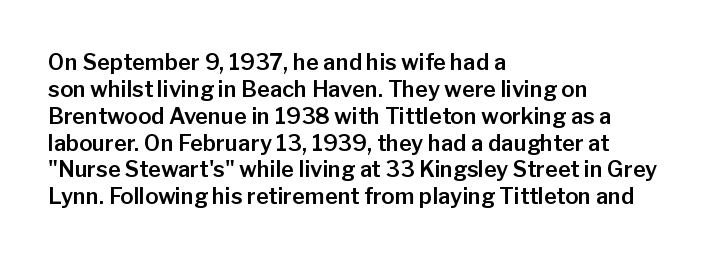
{"italic": "no", "underline": "no", "align": "left", "line_spacing_ratio": 1.22, "letter_spacing": "normal", "letter_spacing_em": 0.0, "glyph_px": 22}
